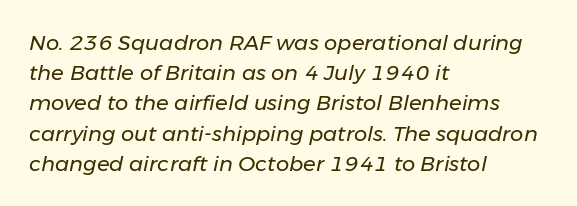
The image shows 21 px text type, italic (leaning right); set left-aligned, normal line spacing (1.44x), normal letter spacing, not underlined.
